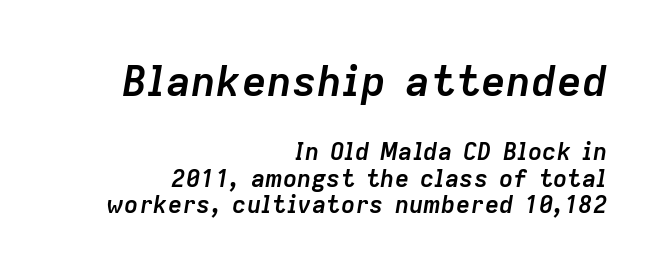
The leading is snug, giving the passage a crowded texture. Thick stems and heavy bowls — unmistakably bold. Visually, the top section dominates because its glyphs are scaled up. Any mark beneath the type? The region is blank. The line texture is even and compact thanks to regular tracking.
